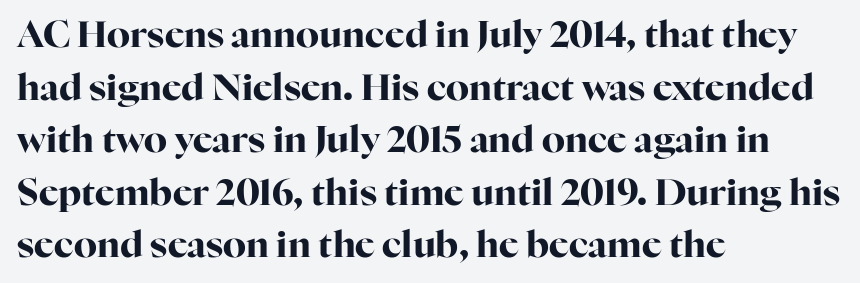
The image shows 37 px bold serif type, upright; set left-aligned, normal line spacing (1.42x), normal letter spacing, not underlined; high stroke contrast and a medium x-height.
